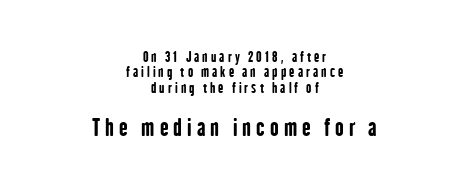
{"italic": "no", "bold": "yes", "underline": "no", "align": "center", "line_spacing": "tight", "line_spacing_ratio": 1.1, "letter_spacing": "wide", "letter_spacing_em": 0.22, "larger_block": "second", "size_ratio": 1.64, "glyph_px": 23}
